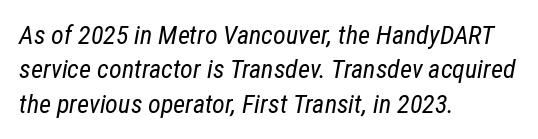
The image shows 26 px text type, italic (leaning right); set left-aligned, normal line spacing (1.32x), normal letter spacing, not underlined.
